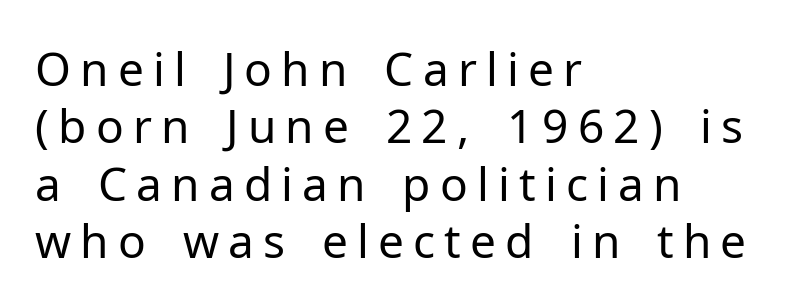
The image shows 46 px regular-weight sans-serif type, upright; set left-aligned, normal line spacing (1.25x), unusually wide letter spacing (+0.2 em), not underlined; low stroke contrast and a medium x-height.
